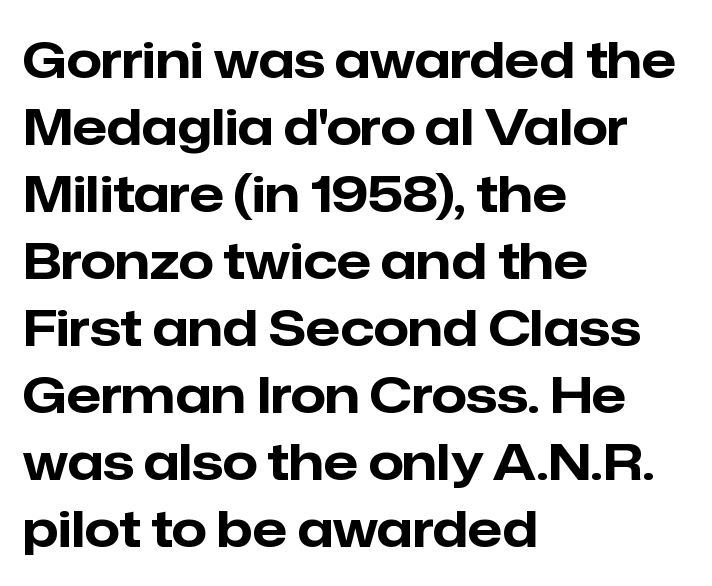
Q: Is the text bold? A: Yes.
Q: Is the text italic (slanted)? A: No, it is upright.
Q: Is the typeface a serif or a sans-serif typeface? A: Sans-serif.
Q: Is the text underlined? A: No.
Q: How is the paragraph aligned? A: Left-aligned.
Q: Is the spacing between letters normal or unusually wide? A: Normal.
Q: Is the spacing between lines tight, normal or loose? A: Normal.
Q: Width (condensed, normal, or wide)? A: Normal.
Q: Stroke contrast? A: Low.
Q: x-height? A: Medium.
Q: Monospaced? A: No.
